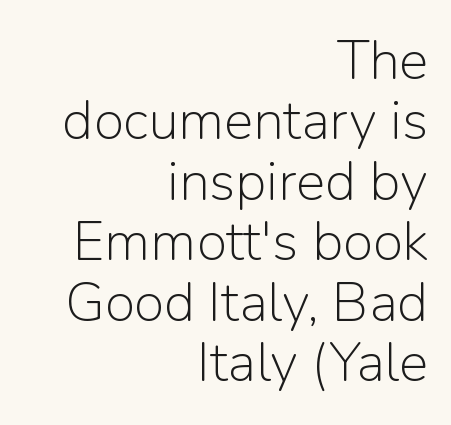
Q: Is the text bold? A: No.
Q: Is the text italic (slanted)? A: No, it is upright.
Q: Is the typeface a serif or a sans-serif typeface? A: Sans-serif.
Q: Is the text underlined? A: No.
Q: How is the paragraph aligned? A: Right-aligned.
Q: Is the spacing between letters normal or unusually wide? A: Normal.
Q: Is the spacing between lines tight, normal or loose? A: Tight.
Q: Width (condensed, normal, or wide)? A: Normal.
Q: Stroke contrast? A: Low.
Q: x-height? A: Medium.
Q: Monospaced? A: No.
